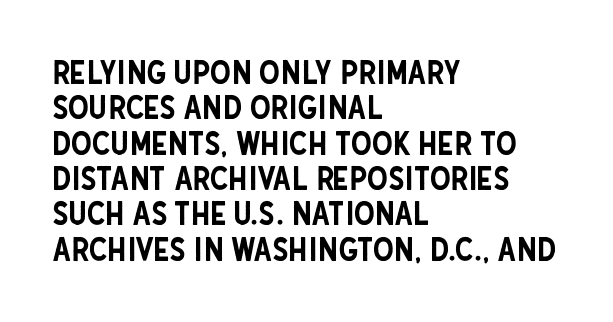
What stands out about the letter spacing? Nothing — it is the standard amount. Here the designer chose a conventional face with non-uniform glyph widths. Has an underline been added? It has not. Casual observation: everything's shoved over to the left.
